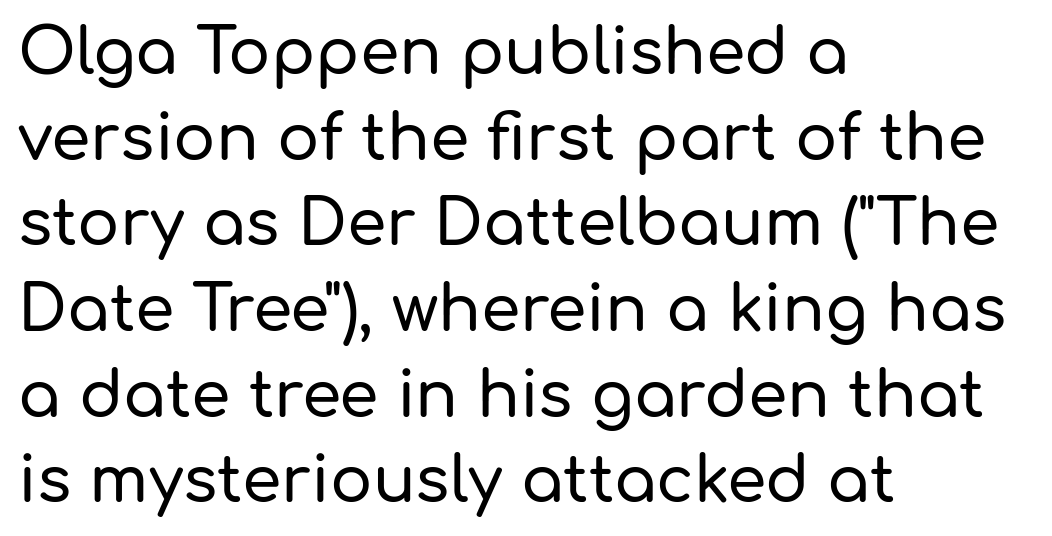
Q: Is the text italic (slanted)? A: No, it is upright.
Q: Is the typeface a serif or a sans-serif typeface? A: Sans-serif.
Q: Is the text underlined? A: No.
Q: How is the paragraph aligned? A: Left-aligned.
Q: Is the spacing between letters normal or unusually wide? A: Normal.
Q: Is the spacing between lines tight, normal or loose? A: Normal.
Q: Width (condensed, normal, or wide)? A: Normal.
Q: Stroke contrast? A: Low.
Q: x-height? A: Medium.
Q: Monospaced? A: No.
